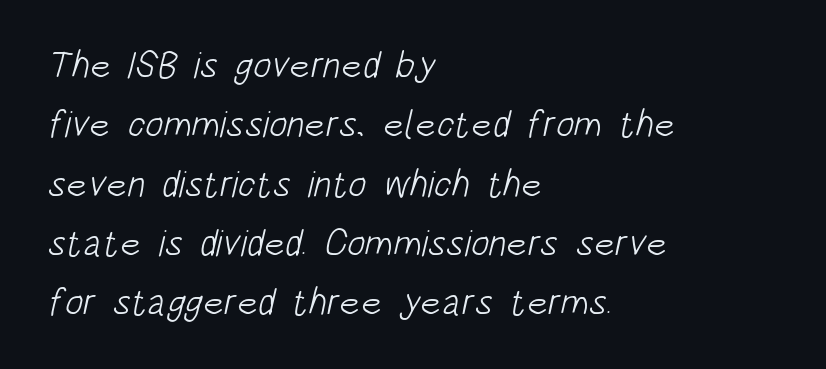
Q: Is the text bold? A: No.
Q: Is the typeface a serif or a sans-serif typeface? A: Sans-serif.
Q: Is the text underlined? A: No.
Q: How is the paragraph aligned? A: Left-aligned.
Q: Is the spacing between letters normal or unusually wide? A: Normal.
Q: Is the spacing between lines tight, normal or loose? A: Normal.
Q: Width (condensed, normal, or wide)? A: Condensed.
Q: Stroke contrast? A: Low.
Q: x-height? A: Large.
Q: Monospaced? A: No.
